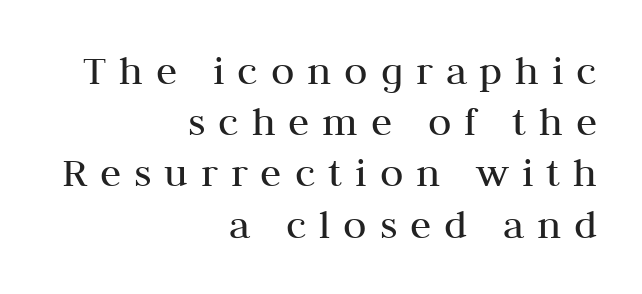
{"serif": "yes", "italic": "no", "bold": "no", "weight": "regular", "width": "normal", "stroke_contrast": "medium", "x_height": "medium", "monospaced": "no", "underline": "no", "align": "right", "line_spacing_ratio": 1.19, "letter_spacing": "wide", "letter_spacing_em": 0.3, "glyph_px": 43}
